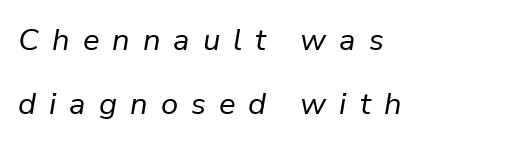
The image shows 31 px regular-weight type, italic (leaning right); set left-aligned, loose line spacing (2.08x), unusually wide letter spacing (+0.42 em), not underlined; low stroke contrast and a medium x-height.
